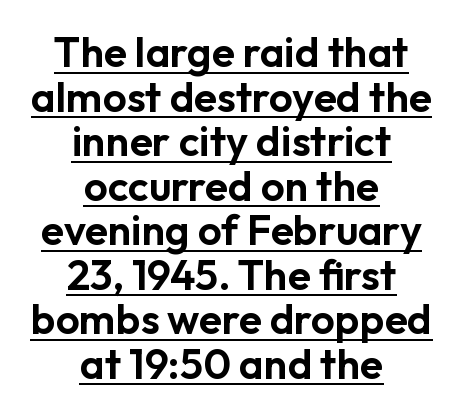
Q: Is the text italic (slanted)? A: No, it is upright.
Q: Is the typeface a serif or a sans-serif typeface? A: Sans-serif.
Q: Is the text underlined? A: Yes.
Q: How is the paragraph aligned? A: Centered.
Q: Is the spacing between letters normal or unusually wide? A: Normal.
Q: Is the spacing between lines tight, normal or loose? A: Tight.
Q: Width (condensed, normal, or wide)? A: Normal.
Q: Stroke contrast? A: Low.
Q: x-height? A: Medium.
Q: Monospaced? A: No.
